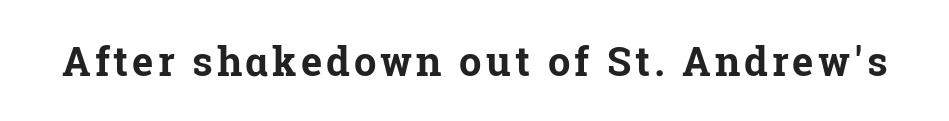
Q: Is the text bold? A: Yes.
Q: Is the text italic (slanted)? A: No, it is upright.
Q: Is the typeface a serif or a sans-serif typeface? A: Serif.
Q: Is the text underlined? A: No.
Q: Width (condensed, normal, or wide)? A: Normal.
Q: Stroke contrast? A: Low.
Q: x-height? A: Medium.
Q: Monospaced? A: No.
